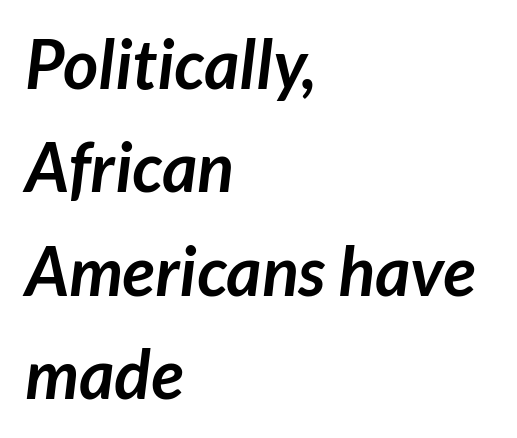
Character widths vary here, with narrow letters taking less room than wide ones. Its strokes are broad and dark, the hallmark of bold type. Is this a sans? Yes — the strokes have no serifs. Compared with typical body copy, the letter spacing here is the same. Has an underline been added? It has not. The leading is moderate, giving the passage an even texture.
